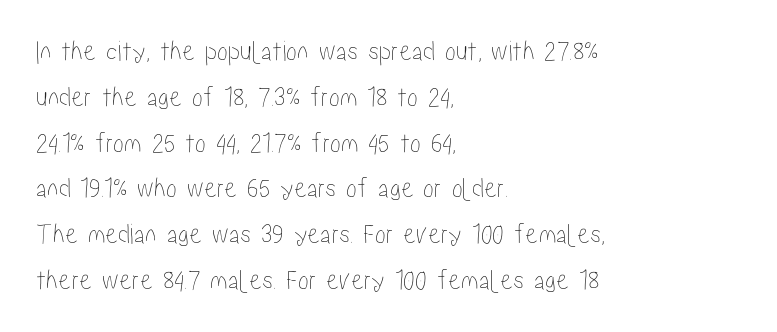
Layout note: lines flush left. Does extra space separate the letters? No, they use regular spacing. The letters stand straight up with perfectly vertical stems. The letters advance in unequal steps, a hallmark of proportional type. Underline: absent.
